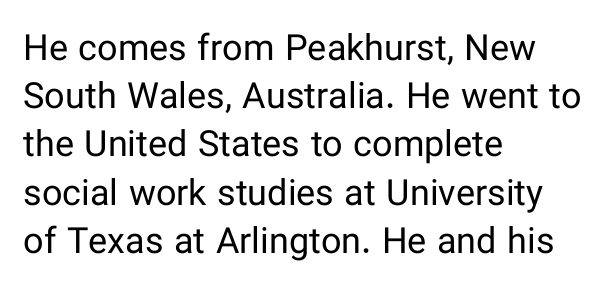
{"serif": "no", "italic": "no", "bold": "no", "weight": "regular", "width": "normal", "stroke_contrast": "low", "x_height": "medium", "monospaced": "no", "underline": "no", "align": "left", "line_spacing": "normal", "line_spacing_ratio": 1.34, "letter_spacing": "normal", "letter_spacing_em": 0.0, "glyph_px": 36}
